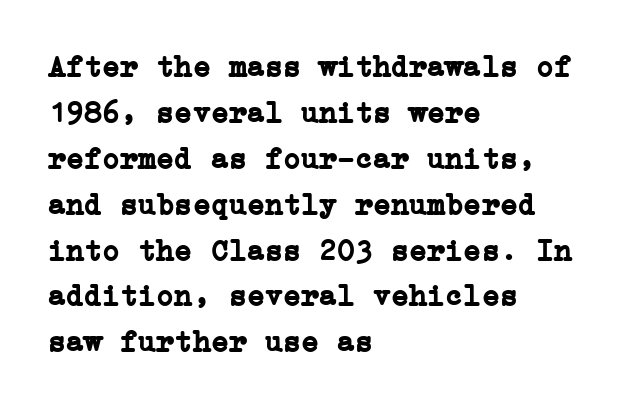
The image shows 30 px semibold serif type, upright; set left-aligned, normal line spacing (1.53x), normal letter spacing, not underlined; low stroke contrast and a medium x-height.
